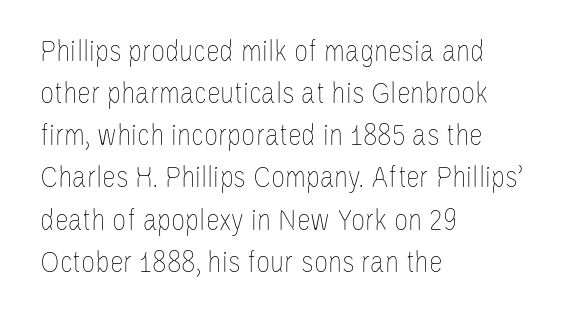
{"italic": "no", "bold": "no", "weight": "thin", "width": "condensed", "stroke_contrast": "low", "x_height": "large", "monospaced": "no", "underline": "no", "align": "left", "line_spacing": "normal", "line_spacing_ratio": 1.36, "letter_spacing": "normal", "letter_spacing_em": 0.0, "glyph_px": 31}
